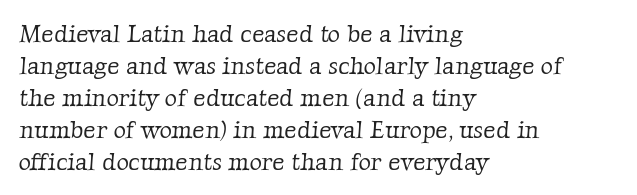
{"bold": "no", "underline": "no", "align": "left", "line_spacing": "normal", "line_spacing_ratio": 1.33, "letter_spacing": "normal", "letter_spacing_em": 0.0, "glyph_px": 24}
